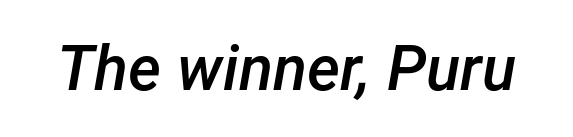
The image shows 63 px semibold type, italic (leaning right); set normal letter spacing, not underlined; low stroke contrast and a medium x-height.
